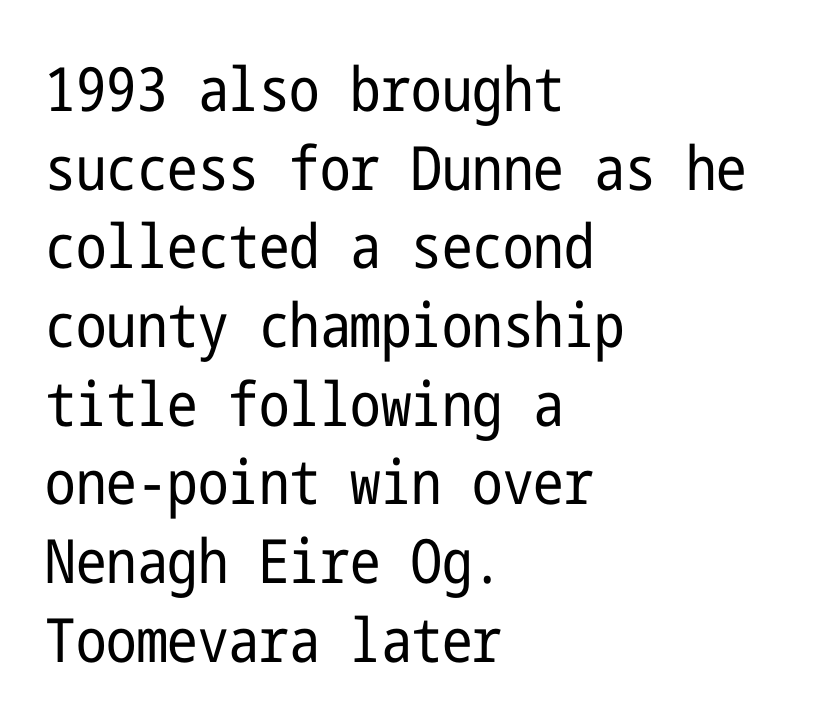
The typeface chosen for these lines omits serifs. The space between consecutive lines is moderate. The font's upright variant was chosen for this text. Inter-character spacing is left at the font's built-in metrics. All the whitespace from short lines collects on the right. Words float on clear page, feet unadorned.
